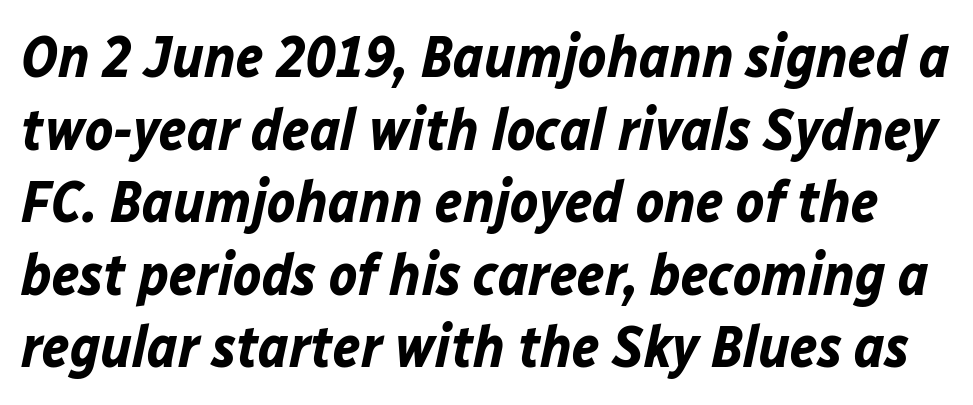
I'd describe the lettering as bold — thick and assertive. The passage shown is not underscored anywhere. Look at the tracking — it's just the regular setting, nothing added. Spacing verdict: proportional, widths tailored to each character. There's an unmistakable incline to the writing here.
